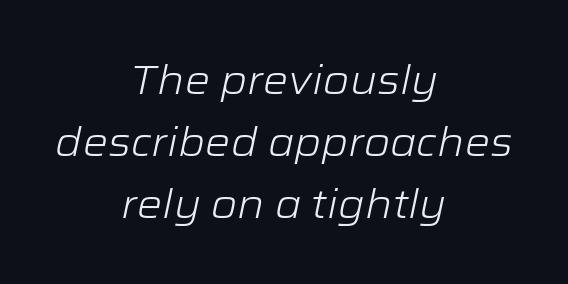
The image shows 40 px light, wide type, italic (leaning right); set centered, normal line spacing (1.55x), normal letter spacing, not underlined; low stroke contrast and a medium x-height.
